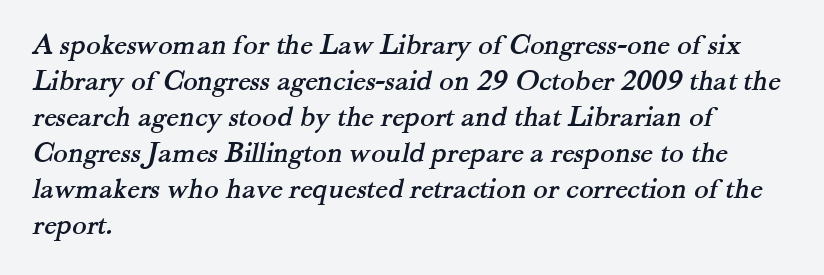
{"serif": "yes", "width": "normal", "stroke_contrast": "medium", "x_height": "small", "monospaced": "no", "underline": "no", "align": "left", "line_spacing_ratio": 1.2, "letter_spacing": "normal", "letter_spacing_em": 0.0, "glyph_px": 30}
